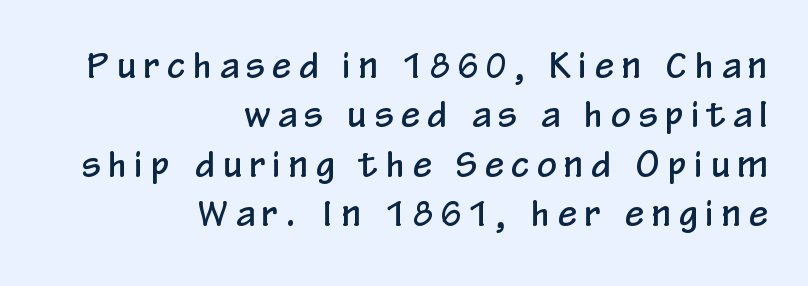
Italic? Not at all — the glyphs are vertical. In terms of leading, this rendering sits right in the middle. The passage shown has open, widely tracked lettering throughout. Serif or sans? Sans — the stroke terminals are bare. Here the designer chose a conventional face with non-uniform glyph widths. Unmarked baselines from the first word to the last.
